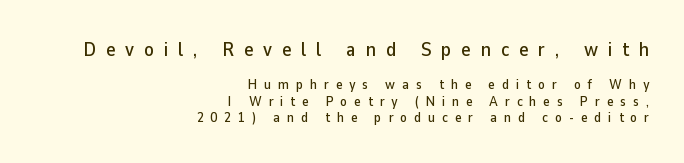
{"italic": "no", "underline": "no", "align": "right", "line_spacing_ratio": 1.17, "letter_spacing": "wide", "letter_spacing_em": 0.49, "larger_block": "first", "size_ratio": 1.43, "glyph_px": 20}
